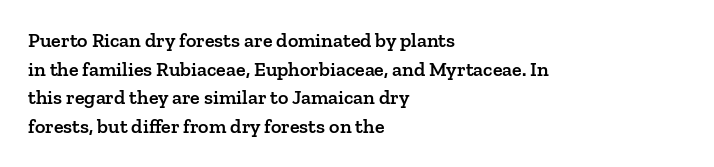
{"italic": "no", "bold": "semi", "underline": "no", "align": "left", "line_spacing": "normal", "line_spacing_ratio": 1.43, "letter_spacing": "normal", "letter_spacing_em": 0.0, "glyph_px": 20}
